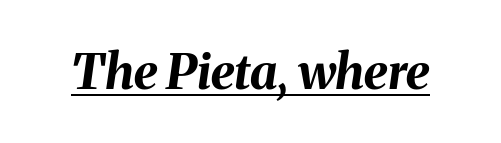
This sample carries an underscore along the baseline area. These lines are rendered in a variable-pitch font. The letters are slanted; this is an italic face. The line texture is even and compact thanks to regular tracking. These lines carry a lot of weight — the face is fully bold.
